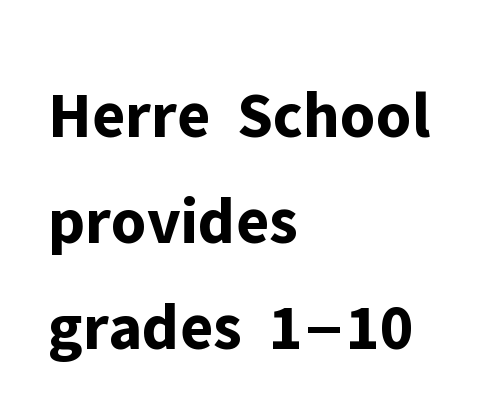
A typesetter would call this leading conventional body-copy spacing. The face used here is proportionally spaced, like ordinary book or web type. Descender tails drop into unmarked territory. Compared with a centered layout, this one pins lines to the left instead.
